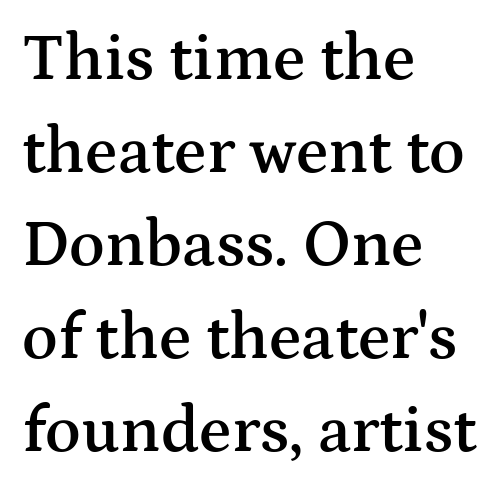
Q: Is the text bold? A: Semi-bold.
Q: Is the text italic (slanted)? A: No, it is upright.
Q: Is the typeface a serif or a sans-serif typeface? A: Serif.
Q: Is the text underlined? A: No.
Q: How is the paragraph aligned? A: Left-aligned.
Q: Is the spacing between letters normal or unusually wide? A: Normal.
Q: Is the spacing between lines tight, normal or loose? A: Normal.
Q: Width (condensed, normal, or wide)? A: Wide.
Q: Stroke contrast? A: Medium.
Q: x-height? A: Medium.
Q: Monospaced? A: No.
